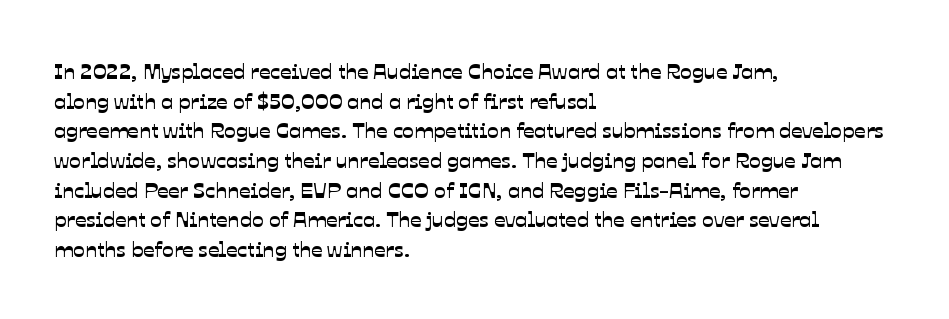
{"underline": "no", "align": "left", "line_spacing": "normal", "line_spacing_ratio": 1.35, "letter_spacing": "normal", "letter_spacing_em": 0.0, "glyph_px": 22}
